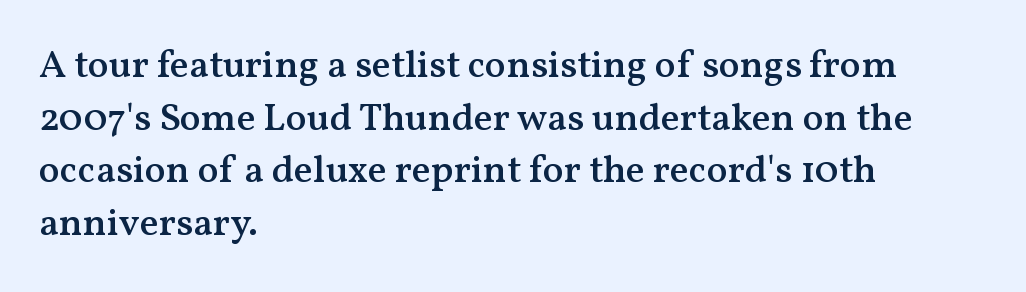
This is serif lettering, the kind often seen in printed books. These lines are rendered in a variable-pitch font. Look at the stroke-to-counter ratio: somewhat heavy, a semibold. Compared with a centered layout, this one pins lines to the left instead. Does extra space separate the letters? No, they use regular spacing. The designer left line spacing at the default.
